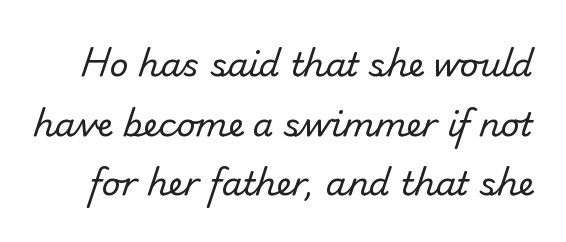
{"serif": "no", "bold": "no", "weight": "regular", "width": "normal", "stroke_contrast": "low", "x_height": "small", "monospaced": "no", "underline": "no", "line_spacing_ratio": 1.81, "letter_spacing": "normal", "letter_spacing_em": 0.0, "glyph_px": 33}
